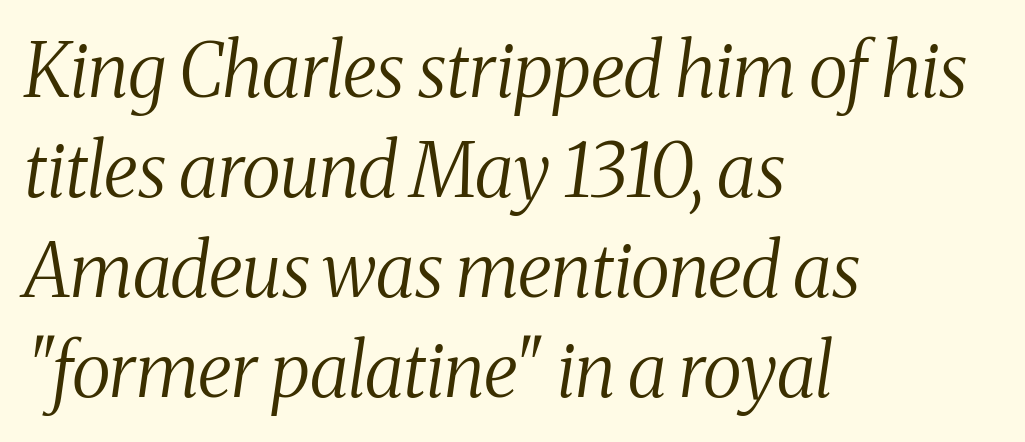
On a weight scale, this lands at 450 or below. Left-aligned paragraph, ragged on the right. Regarding leading, the lines here are spaced in the standard way. Unlike a clean sans, this face finishes its strokes with serifs. A typesetter would call this proportional, since set widths differ per character.
